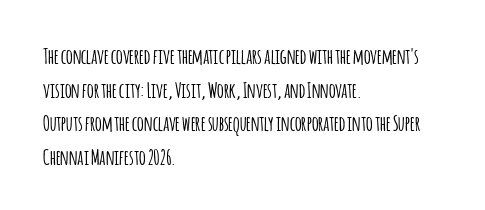
{"italic": "no", "underline": "no", "align": "left", "line_spacing": "normal", "line_spacing_ratio": 1.6, "letter_spacing": "normal", "letter_spacing_em": 0.0, "glyph_px": 21}
